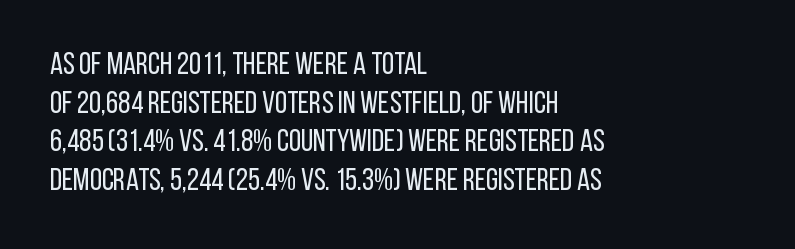
The image shows 31 px regular-weight, condensed sans-serif type, upright; set left-aligned, normal line spacing (1.25x), normal letter spacing, not underlined; low stroke contrast and a large x-height.
